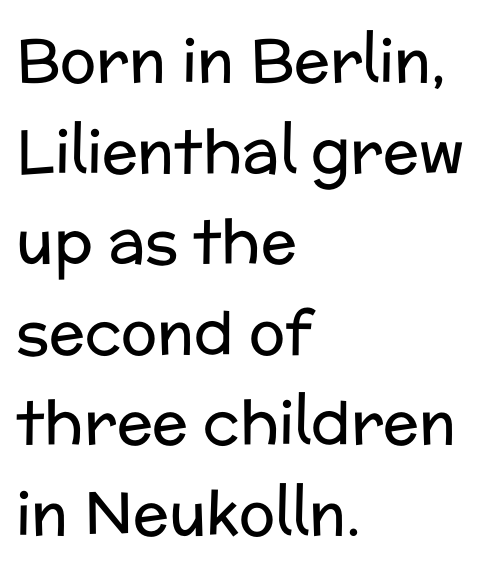
The image shows 60 px regular-weight sans-serif type, upright; set left-aligned, normal line spacing (1.51x), normal letter spacing, not underlined; low stroke contrast and a medium x-height.
